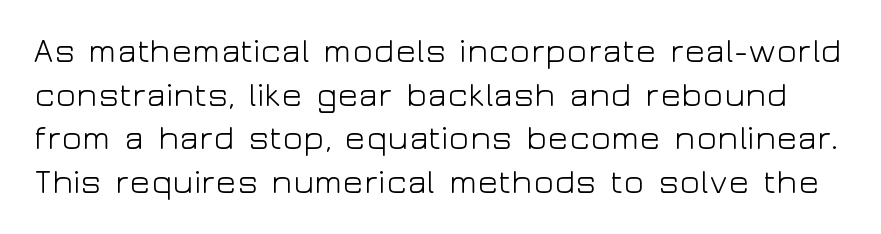
Q: Is the text bold? A: No.
Q: Is the text italic (slanted)? A: No, it is upright.
Q: Is the typeface a serif or a sans-serif typeface? A: Sans-serif.
Q: Is the text underlined? A: No.
Q: Is the spacing between letters normal or unusually wide? A: Normal.
Q: Is the spacing between lines tight, normal or loose? A: Normal.
Q: Width (condensed, normal, or wide)? A: Wide.
Q: Stroke contrast? A: Low.
Q: x-height? A: Medium.
Q: Monospaced? A: No.
